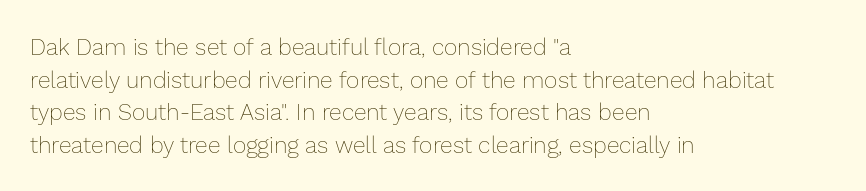
Characters follow at the spacing the type designer built in. The letterforms sit at book weight or below. Rendered with straight, roman letterforms. The rows are spaced the way most documents space them. The strip under each line holds only bare page.
